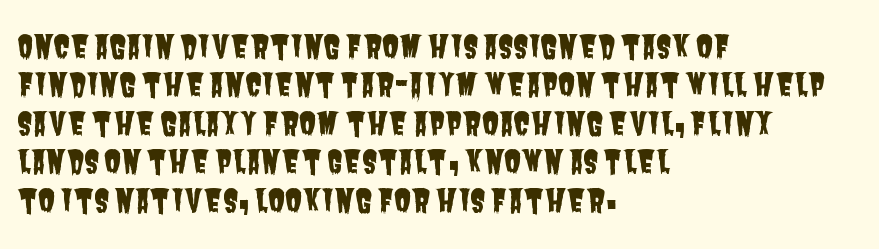
Characters follow at the spacing the type designer built in. Which margin do the lines hug? The left one — the right edge is uneven. Proportional: the letters do not fall into vertical columns. The letters carry no serifs — their stems end cleanly without finishing strokes. Check under the words: just untouched page.
